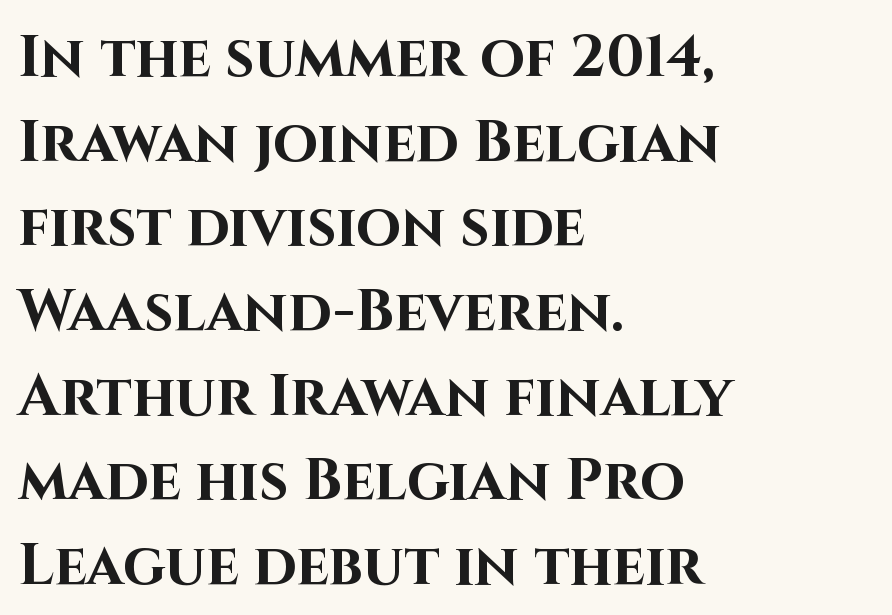
Q: Is the text bold? A: Yes.
Q: Is the text italic (slanted)? A: No, it is upright.
Q: Is the typeface a serif or a sans-serif typeface? A: Sans-serif.
Q: Is the text underlined? A: No.
Q: How is the paragraph aligned? A: Left-aligned.
Q: Is the spacing between letters normal or unusually wide? A: Normal.
Q: Is the spacing between lines tight, normal or loose? A: Normal.
Q: Width (condensed, normal, or wide)? A: Normal.
Q: Stroke contrast? A: High.
Q: x-height? A: Large.
Q: Monospaced? A: No.
